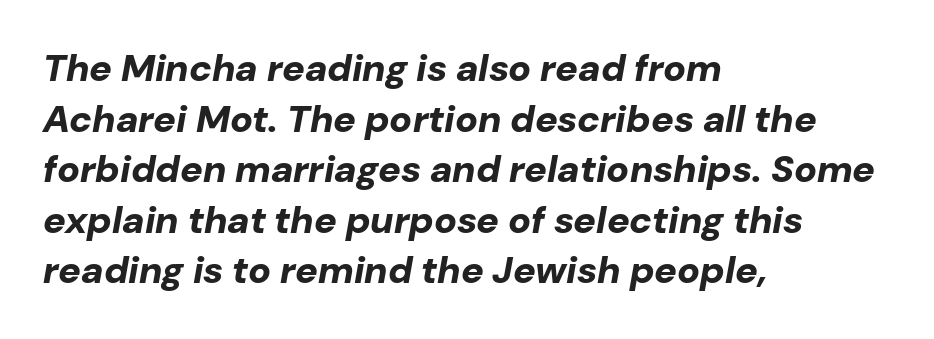
Leading matches the norm, producing a regular column. Left-aligned paragraph, ragged on the right. Bare-footed words on every line. Think of a printed novel: that variable character pitch is what you see here. Bold? Absolutely — the strokes are thick and heavy.
